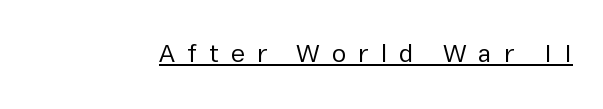
A quiet, ordinary-to-light weight characterises the typeface. Observe the wide spacing: letters keep a clear distance from each other. Is there an underline? Yes — a line sits under the letters. No italicization has been applied; the sample stays upright.
